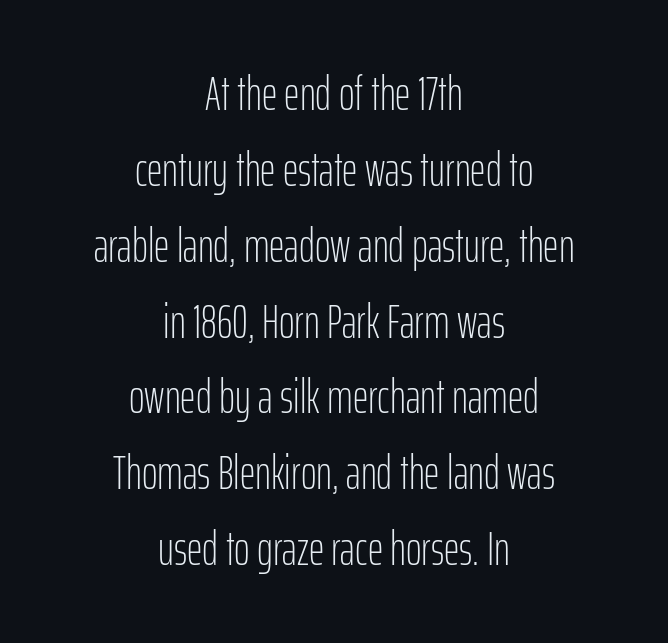
Q: Is the text bold? A: No.
Q: Is the text italic (slanted)? A: No, it is upright.
Q: Is the typeface a serif or a sans-serif typeface? A: Sans-serif.
Q: Is the text underlined? A: No.
Q: How is the paragraph aligned? A: Centered.
Q: Is the spacing between letters normal or unusually wide? A: Normal.
Q: Is the spacing between lines tight, normal or loose? A: Normal.
Q: Width (condensed, normal, or wide)? A: Condensed.
Q: Stroke contrast? A: Low.
Q: x-height? A: Medium.
Q: Monospaced? A: No.
